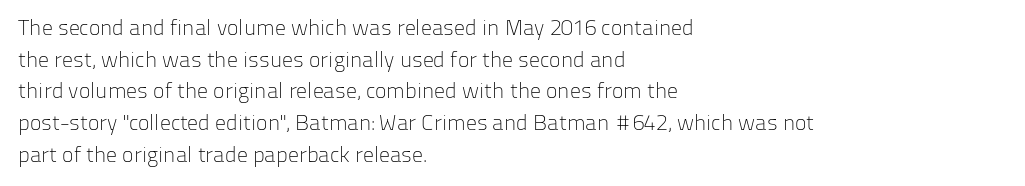
Ordinary non-slanted type is in use. Whoever set this chose a conventional vertical rhythm. Nothing unusual about the tracking: characters are spaced as the font intends. Every row of glyphs begins at an identical x-position on the left.
